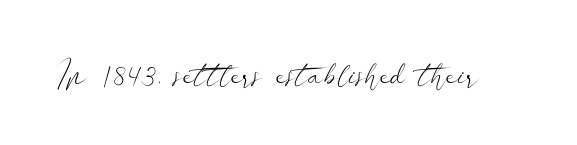
{"serif": "no", "bold": "no", "weight": "light", "width": "wide", "stroke_contrast": "low", "x_height": "small", "monospaced": "no", "underline": "no", "letter_spacing": "normal", "letter_spacing_em": 0.0, "glyph_px": 34}
